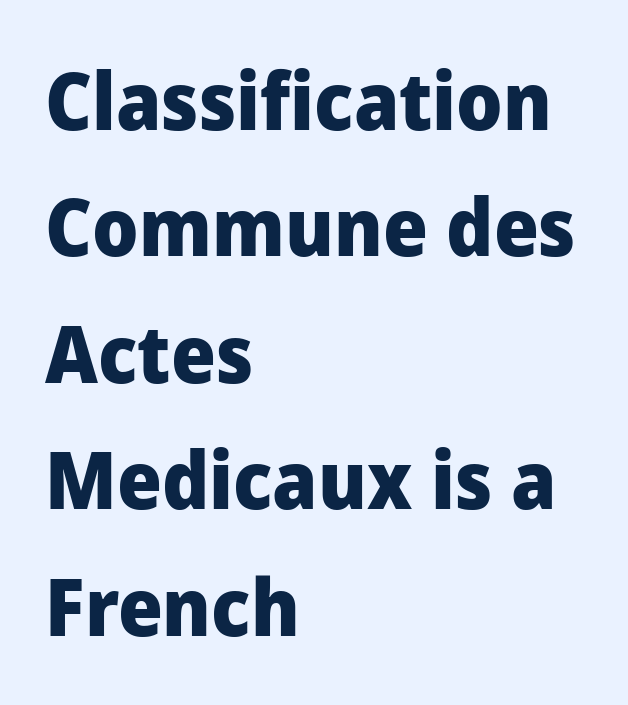
Q: Is the text bold? A: Yes.
Q: Is the text italic (slanted)? A: No, it is upright.
Q: Is the typeface a serif or a sans-serif typeface? A: Sans-serif.
Q: Is the text underlined? A: No.
Q: How is the paragraph aligned? A: Left-aligned.
Q: Is the spacing between letters normal or unusually wide? A: Normal.
Q: Is the spacing between lines tight, normal or loose? A: Normal.
Q: Width (condensed, normal, or wide)? A: Normal.
Q: Stroke contrast? A: Low.
Q: x-height? A: Medium.
Q: Monospaced? A: No.
